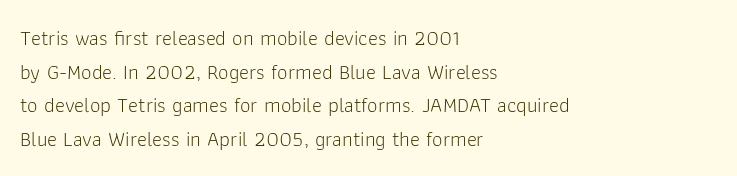
{"italic": "no", "bold": "no", "underline": "no", "align": "left", "line_spacing": "normal", "line_spacing_ratio": 1.6, "letter_spacing": "normal", "letter_spacing_em": 0.0, "glyph_px": 21}
